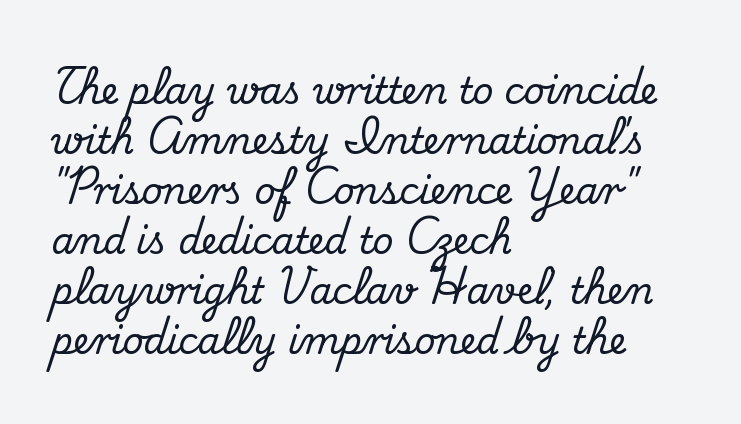
In terms of letterspacing, this is plain default setting. Think of a printed novel: that variable character pitch is what you see here. A student would call this left alignment; a typographer would say flush left, rag right. Stroke terminals: seriffed. Quick note: underline off.
